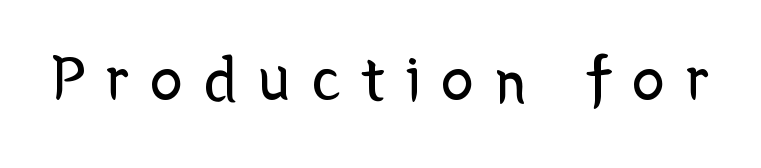
{"serif": "no", "italic": "no", "bold": "no", "weight": "regular", "width": "normal", "stroke_contrast": "low", "x_height": "medium", "monospaced": "no", "underline": "no", "letter_spacing": "wide", "letter_spacing_em": 0.33, "glyph_px": 65}
